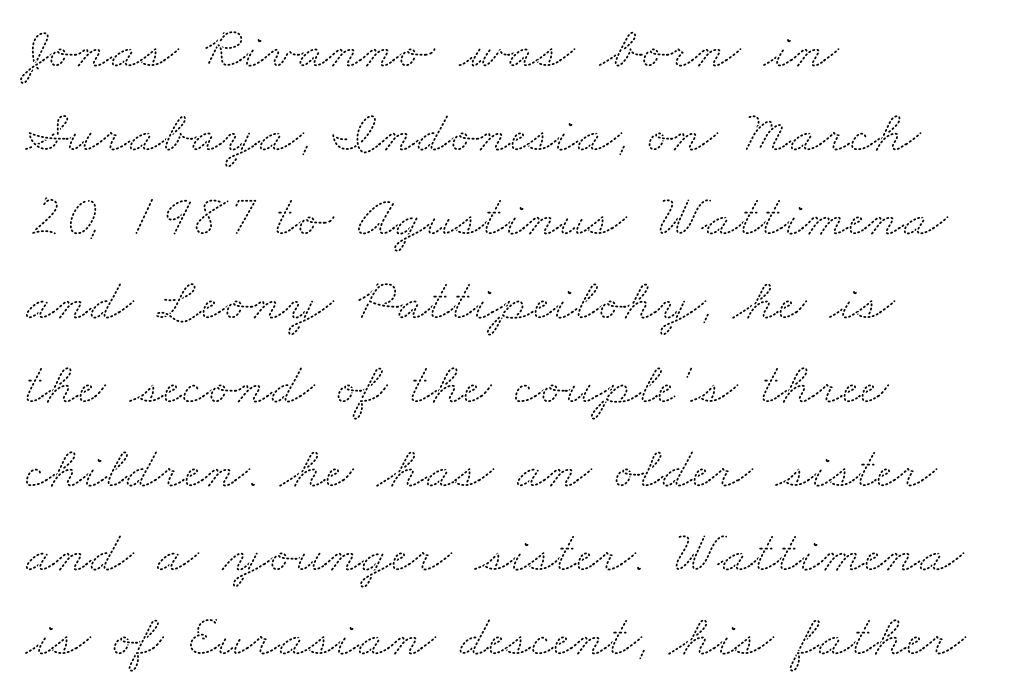
A classic flush-left, rag-right setting is used for this passage. Letter spacing: default. These lines are composed in type with serifs. The face used here is proportionally spaced, like ordinary book or web type. The passage shown is not underscored anywhere.
